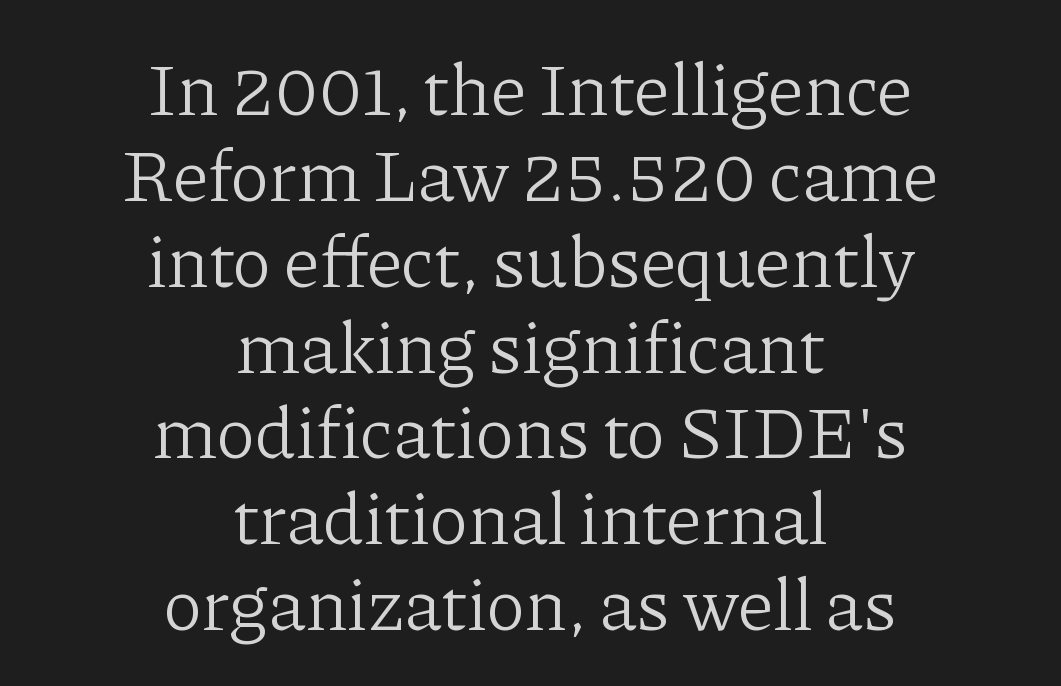
The image shows 74 px light serif type, upright; set centered, line spacing 1.16x, normal letter spacing, not underlined; low stroke contrast and a medium x-height.
